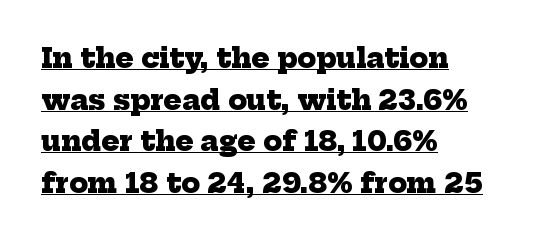
Q: Is the text bold? A: Yes.
Q: Is the text underlined? A: Yes.
Q: How is the paragraph aligned? A: Left-aligned.
Q: Is the spacing between letters normal or unusually wide? A: Normal.
Q: Is the spacing between lines tight, normal or loose? A: Normal.
